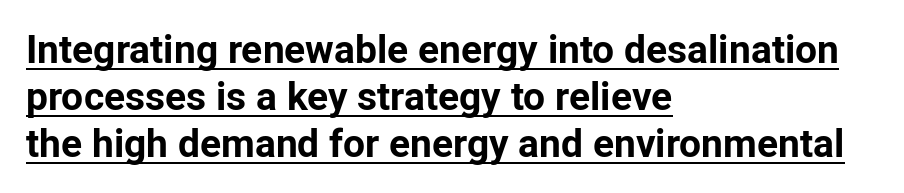
Q: Is the text bold? A: Yes.
Q: Is the text italic (slanted)? A: No, it is upright.
Q: Is the typeface a serif or a sans-serif typeface? A: Sans-serif.
Q: Is the text underlined? A: Yes.
Q: How is the paragraph aligned? A: Left-aligned.
Q: Is the spacing between letters normal or unusually wide? A: Normal.
Q: Width (condensed, normal, or wide)? A: Normal.
Q: Stroke contrast? A: Low.
Q: x-height? A: Medium.
Q: Monospaced? A: No.
